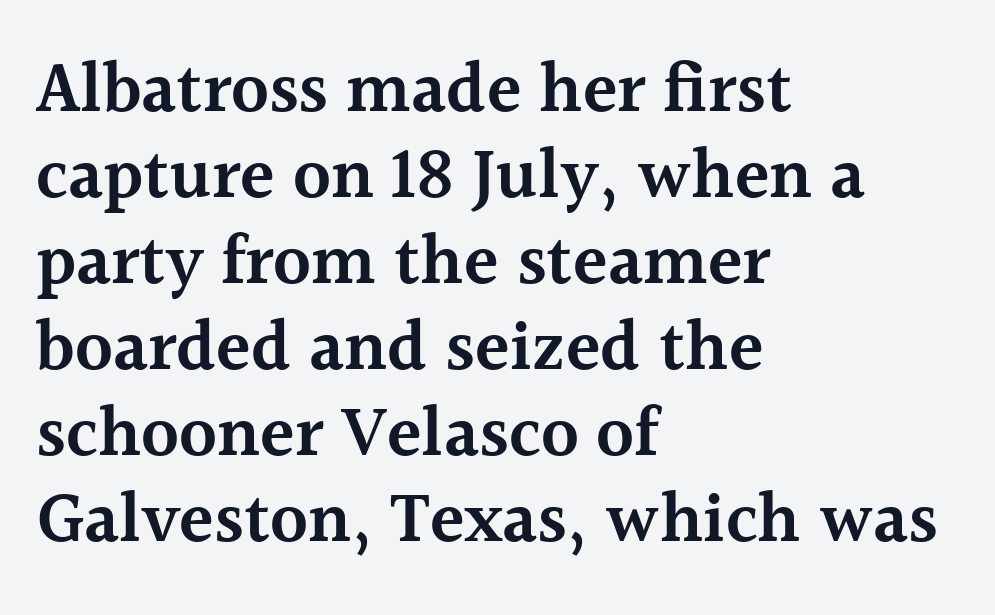
No italicization has been applied; the sample stays upright. Underline: absent. Here the glyphs are tracked normally, forming tight word shapes. The glyphs in this specimen are seriffed.
